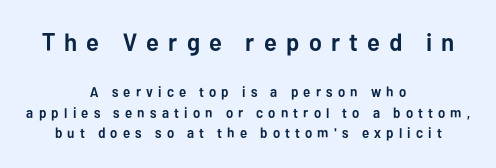
Q: Is the text bold? A: Yes.
Q: Is the text italic (slanted)? A: No, it is upright.
Q: Is the text underlined? A: No.
Q: How is the paragraph aligned? A: Centered.
Q: Is the spacing between letters normal or unusually wide? A: Unusually wide.
Q: Is the spacing between lines tight, normal or loose? A: Normal.
Q: Which block of text is set in a larger size, the first (top) or the second (bottom)? A: The first (top) one.
